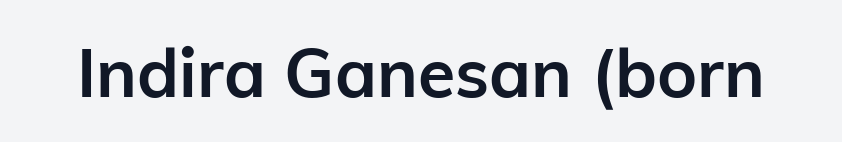
Q: Is the text bold? A: Yes.
Q: Is the text italic (slanted)? A: No, it is upright.
Q: Is the typeface a serif or a sans-serif typeface? A: Sans-serif.
Q: Is the text underlined? A: No.
Q: Is the spacing between letters normal or unusually wide? A: Normal.
Q: Width (condensed, normal, or wide)? A: Normal.
Q: Stroke contrast? A: Low.
Q: x-height? A: Medium.
Q: Monospaced? A: No.
